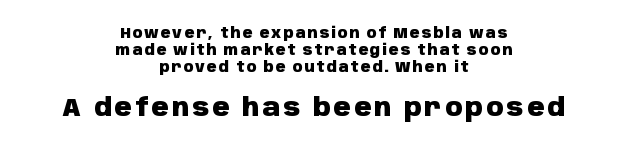
Weight: bold. These lines are centered, leaving both edges ragged. The face used here appears at its bigger size in the lower chunk. Does the lettering tilt? It doesn't — this is upright. Glance below the letters and you will spot only blank space.
